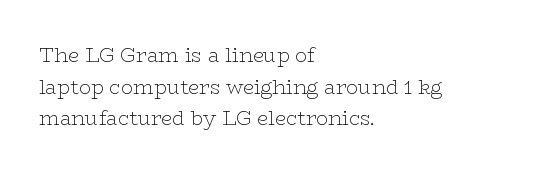
Teacher's note: observe the even left margin — that is flush-left alignment. The passage shown is not underscored anywhere. The rendering uses a moderate line-height, typical for paragraphs. Ascenders rise straight up at ninety degrees. Nobody touched the tracking dial on this one.
